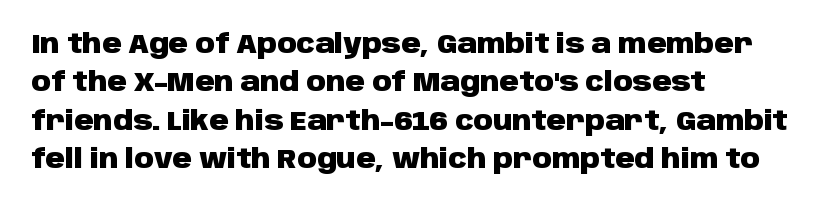
Glyph-to-glyph distance matches everyday printed text. Notice how thick the strokes are: this is what a full bold looks like. A normal amount of white space separates one row of letters from the next. Only glyphs here, with clear space below each row. Vertical strokes here are truly vertical.
